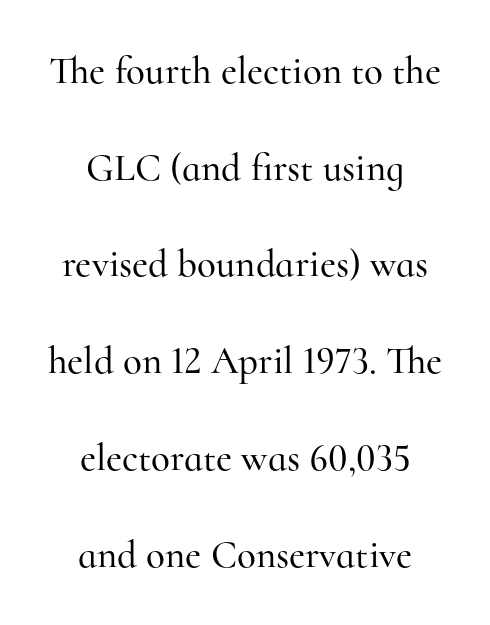
Q: Is the text italic (slanted)? A: No, it is upright.
Q: Is the typeface a serif or a sans-serif typeface? A: Serif.
Q: Is the text underlined? A: No.
Q: How is the paragraph aligned? A: Centered.
Q: Is the spacing between letters normal or unusually wide? A: Normal.
Q: Is the spacing between lines tight, normal or loose? A: Loose.
Q: Width (condensed, normal, or wide)? A: Normal.
Q: Stroke contrast? A: High.
Q: x-height? A: Small.
Q: Monospaced? A: No.
